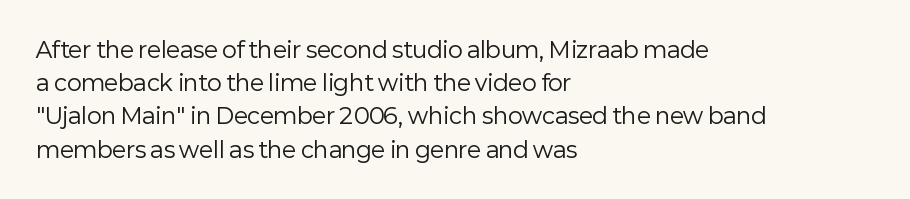
Tall strokes in this sample are plumb rather than angled. Weight: regular or lighter. Tracking value appears to be zero — textbook default spacing. The passage shown stacks its lines at a standard gap. The lines in this sample share a left origin and differ only in where they stop. Anything drawn beneath the words? Only blank space.
